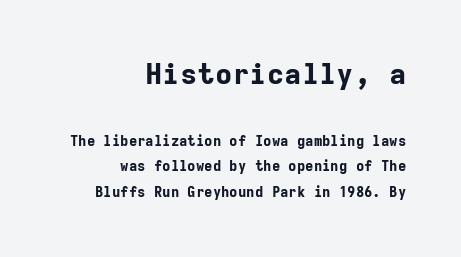
Horizontally, the lines are justified to the trailing edge only. Which chunk is bigger? The first one — the top block dwarfs the bottom. The type sits square on the baseline with zero lean. Default kerning and tracking; the words read as compact shapes.
